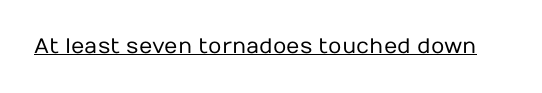
Q: Is the text bold? A: No.
Q: Is the text italic (slanted)? A: No, it is upright.
Q: Is the text underlined? A: Yes.
Q: Is the spacing between letters normal or unusually wide? A: Normal.
